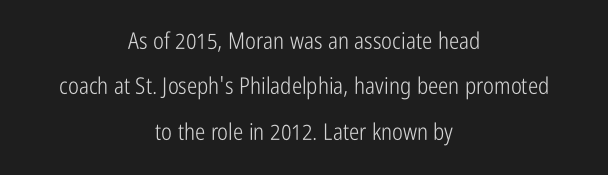
The image shows 23 px text type, upright; set centered, loose line spacing (1.97x), normal letter spacing, not underlined.
